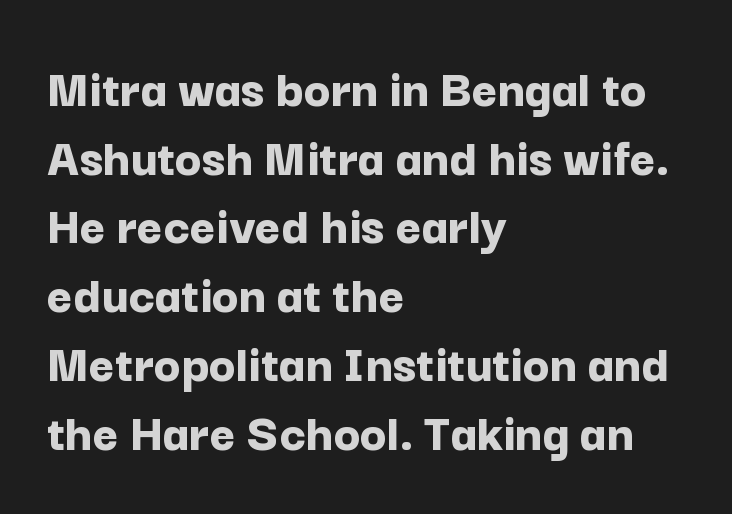
Style check: upright. You can tell from the bare stems that sans-serif type was used. Short and long lines alike share a common starting point at left. Line spacing here is normal. This sample uses plain, unmodified letter spacing.
